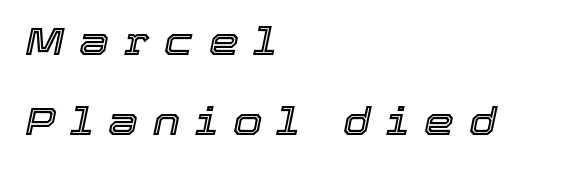
The image shows 38 px text type, italic (leaning right); set left-aligned, loose line spacing (2.1x), unusually wide letter spacing (+0.39 em), not underlined; a medium x-height.
